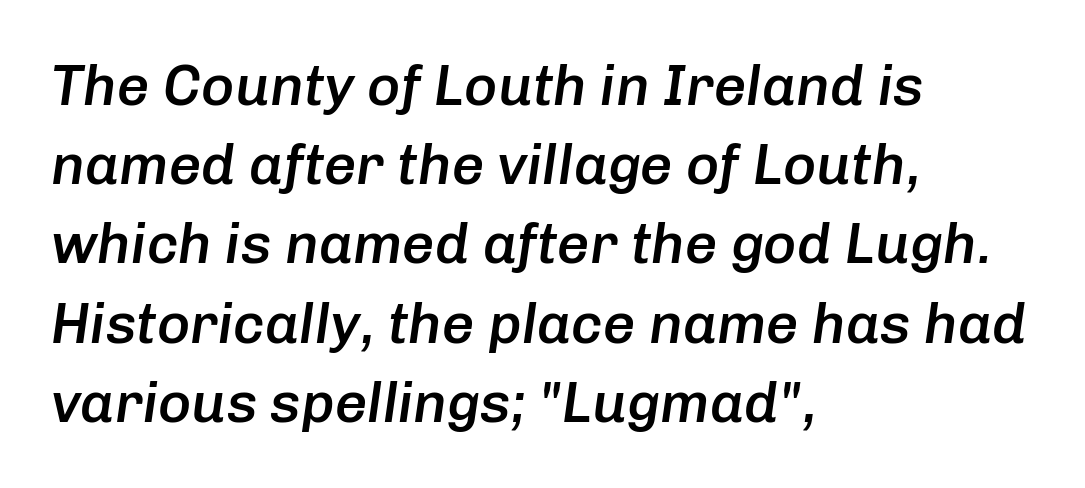
The image shows 57 px semibold type, italic (leaning right); set left-aligned, normal line spacing (1.39x), normal letter spacing, not underlined; low stroke contrast and a medium x-height.
